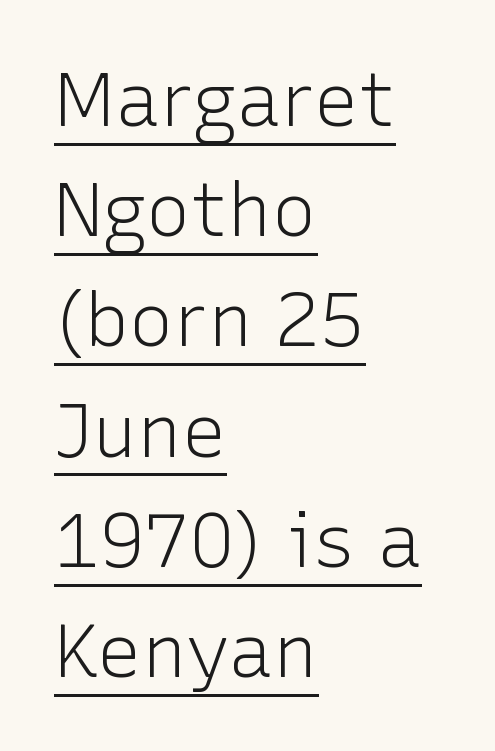
{"serif": "no", "italic": "no", "bold": "no", "weight": "light", "width": "normal", "stroke_contrast": "low", "x_height": "medium", "monospaced": "no", "underline": "yes", "align": "left", "line_spacing": "normal", "line_spacing_ratio": 1.47, "letter_spacing": "normal", "letter_spacing_em": 0.0, "glyph_px": 75}
